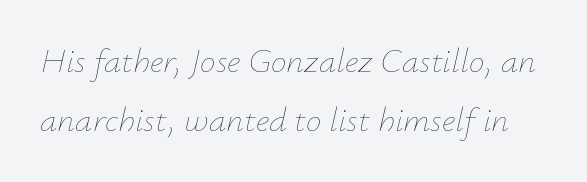
Evenly set lines give the paragraph a standard silhouette. On a weight scale, this lands at 450 or below. Do the characters align in a grid? No, the font is proportional. The baseline area is clear.
